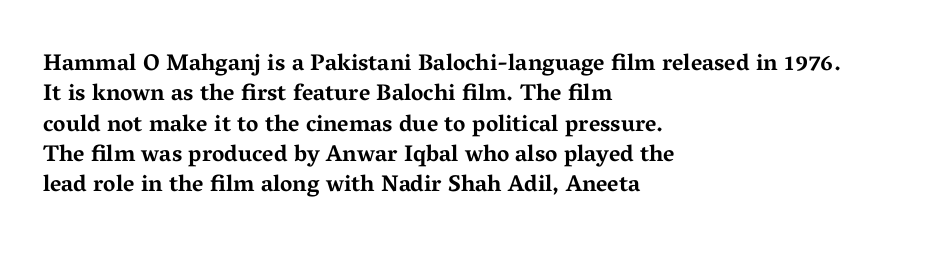
{"italic": "no", "bold": "yes", "underline": "no", "align": "left", "line_spacing": "normal", "line_spacing_ratio": 1.32, "letter_spacing": "normal", "letter_spacing_em": 0.0, "glyph_px": 23}
